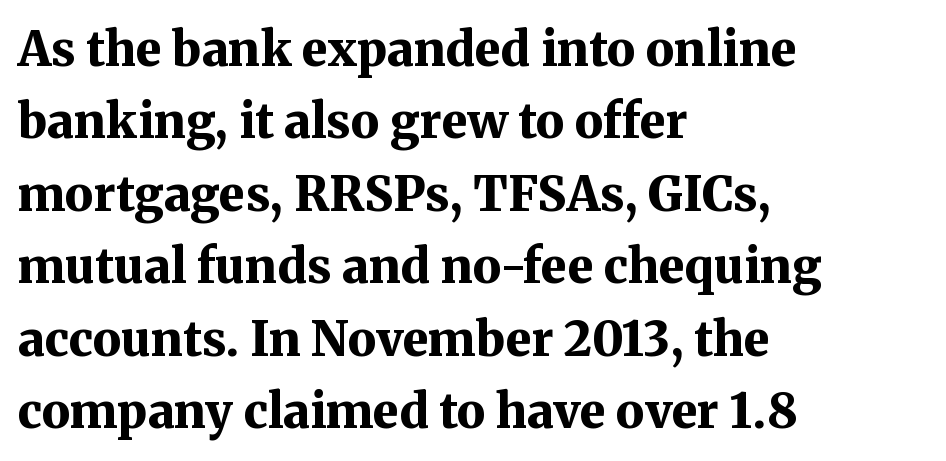
Think of a printed novel: that variable character pitch is what you see here. Each row of text sits above clean, open space. No italicization has been applied; the sample stays upright. The passage shown is emphatically bold. Standard letterfit; no display-style spreading of the glyphs.
